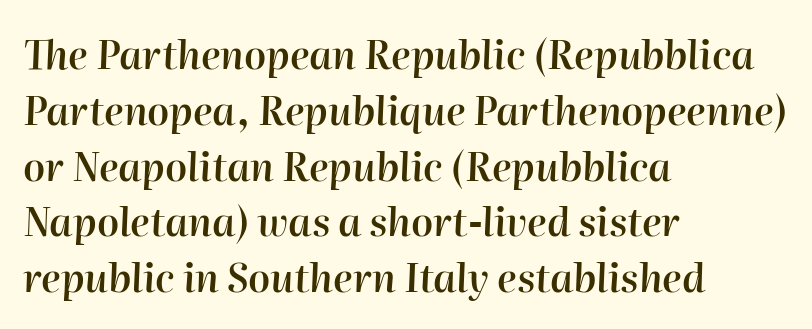
The glyphs look as if they've been sheared to an angle. Each row of text sits above clean, open space. Glyph-to-glyph distance matches everyday printed text. Character widths vary here, with narrow letters taking less room than wide ones.
